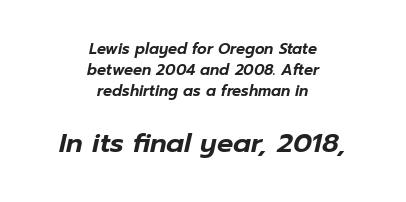
Is the lower block the larger one? Yes — the lower block carries the bigger type. Descenders are the only things crossing below the line. The glyphs look as if they've been sheared to an angle. Which margin do the lines hug? Neither — every line sits in the middle. Notice how descenders clear the ascenders below comfortably — that's standard leading. The rendering keeps characters at their native spacing.
